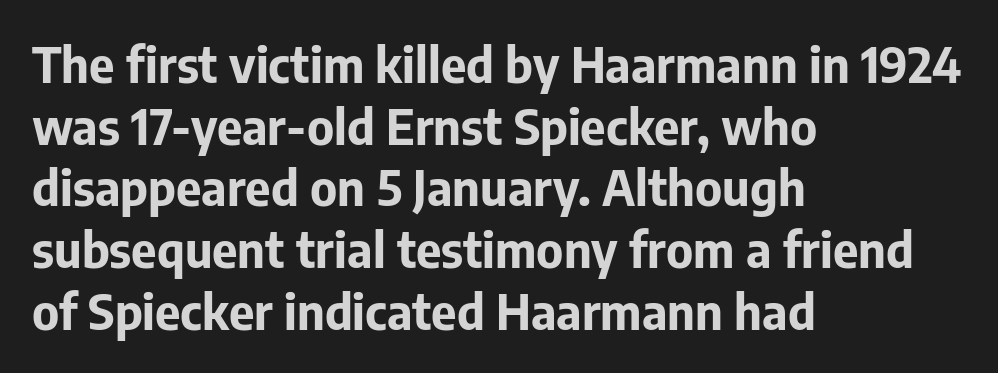
Typeset ragged right — the left edge is the straight one. Letter spacing: default. Reading down the column, the eye jumps a familiar distance to each next line. Note the varied advance widths — an 'i' is clearly narrower than an 'm'.
